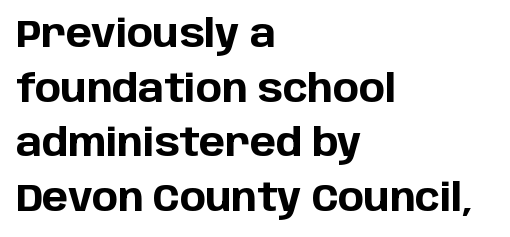
The image shows 39 px bold sans-serif type, upright; set left-aligned, normal line spacing (1.4x), normal letter spacing, not underlined; low stroke contrast and a large x-height.
